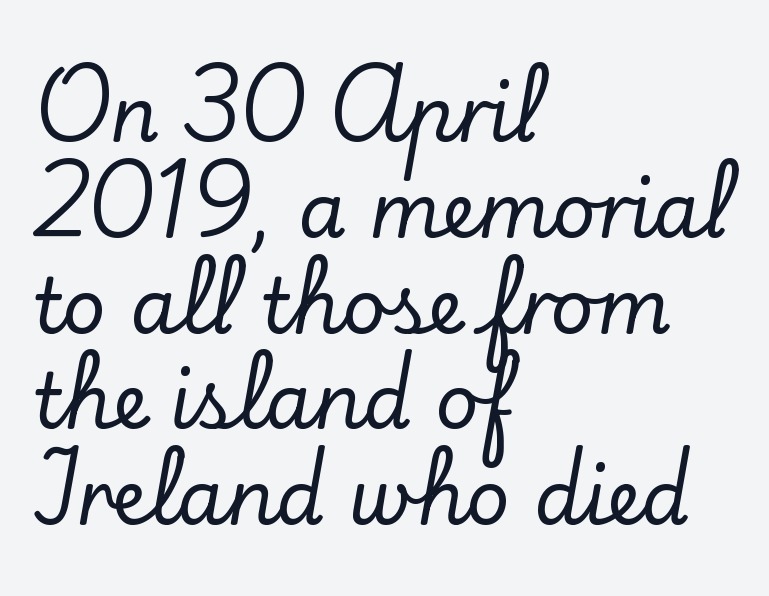
The image shows 76 px serif type; set left-aligned, normal line spacing (1.26x), normal letter spacing, not underlined; low stroke contrast and a small x-height.
